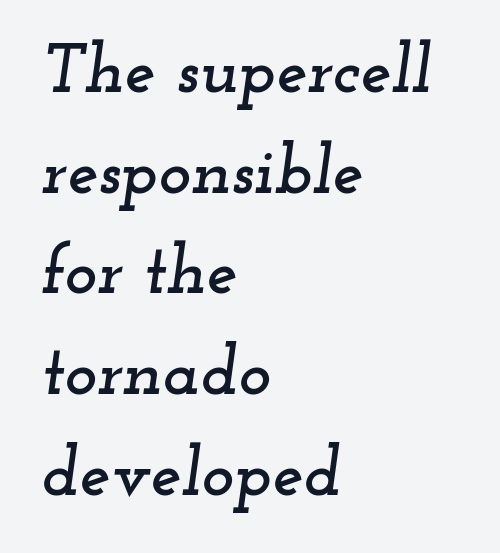
The image shows 69 px wide serif type, italic (leaning right); set left-aligned, normal line spacing (1.46x), normal letter spacing, not underlined; low stroke contrast and a small x-height.
